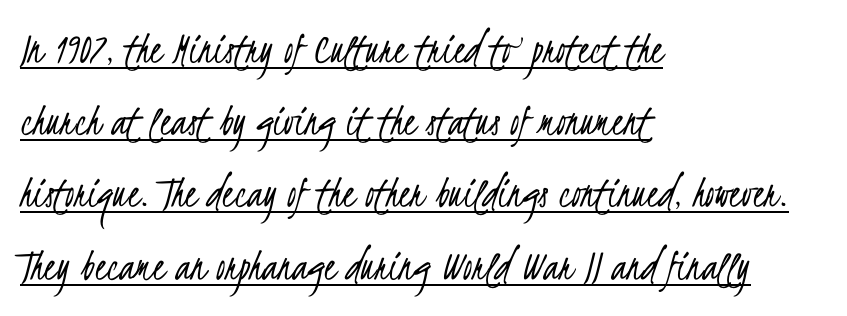
The glyphs in this specimen are sans serif. Words appear dense and cohesive because spacing is normal. Normally led — the rows are evenly, conventionally spaced. Weight: in the light-to-regular range.
